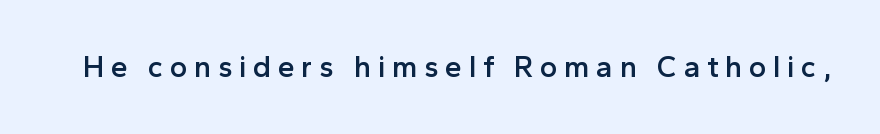
{"serif": "no", "italic": "no", "bold": "semi", "weight": "semibold", "width": "normal", "x_height": "medium", "monospaced": "no", "underline": "no", "letter_spacing": "wide", "letter_spacing_em": 0.22, "glyph_px": 30}
